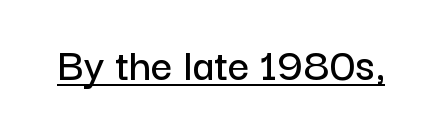
Q: Is the text italic (slanted)? A: No, it is upright.
Q: Is the typeface a serif or a sans-serif typeface? A: Sans-serif.
Q: Is the text underlined? A: Yes.
Q: Is the spacing between letters normal or unusually wide? A: Normal.
Q: Width (condensed, normal, or wide)? A: Normal.
Q: Stroke contrast? A: Low.
Q: x-height? A: Medium.
Q: Monospaced? A: No.
